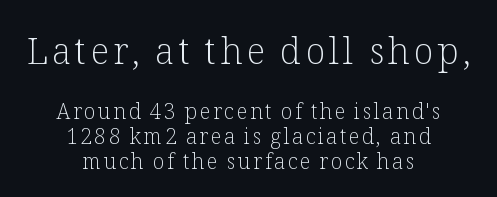
{"serif": "yes", "italic": "no", "bold": "no", "weight": "light", "width": "normal", "stroke_contrast": "low", "x_height": "medium", "monospaced": "no", "underline": "no", "align": "center", "line_spacing_ratio": 1.19, "larger_block": "first", "size_ratio": 1.71, "glyph_px": 36}
